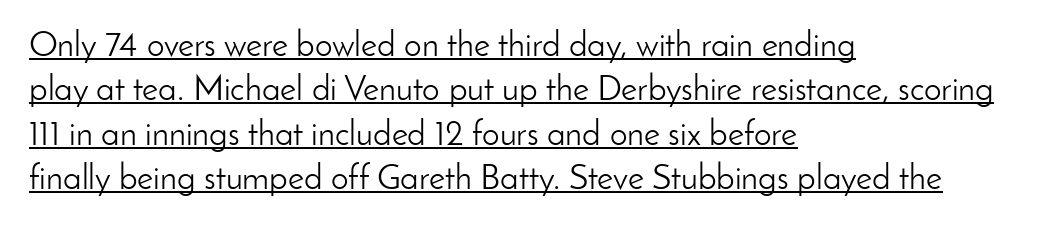
The image shows 35 px light sans-serif type, upright; set left-aligned, normal line spacing (1.27x), normal letter spacing, underlined; low stroke contrast and a small x-height.
